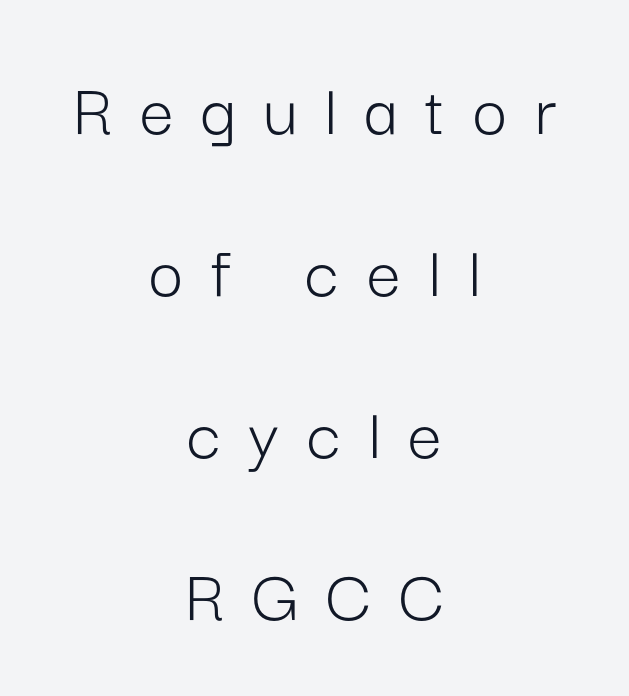
Q: Is the text bold? A: No.
Q: Is the text italic (slanted)? A: No, it is upright.
Q: Is the typeface a serif or a sans-serif typeface? A: Sans-serif.
Q: Is the text underlined? A: No.
Q: How is the paragraph aligned? A: Centered.
Q: Is the spacing between letters normal or unusually wide? A: Unusually wide.
Q: Is the spacing between lines tight, normal or loose? A: Loose.
Q: Width (condensed, normal, or wide)? A: Normal.
Q: Stroke contrast? A: Low.
Q: x-height? A: Medium.
Q: Monospaced? A: No.
